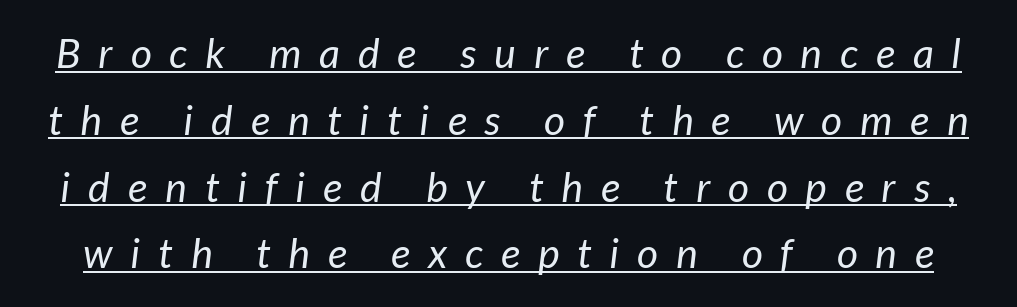
{"serif": "no", "bold": "no", "weight": "regular", "width": "normal", "stroke_contrast": "low", "x_height": "medium", "monospaced": "no", "underline": "yes", "line_spacing": "normal", "line_spacing_ratio": 1.63, "letter_spacing": "wide", "letter_spacing_em": 0.44, "glyph_px": 41}
